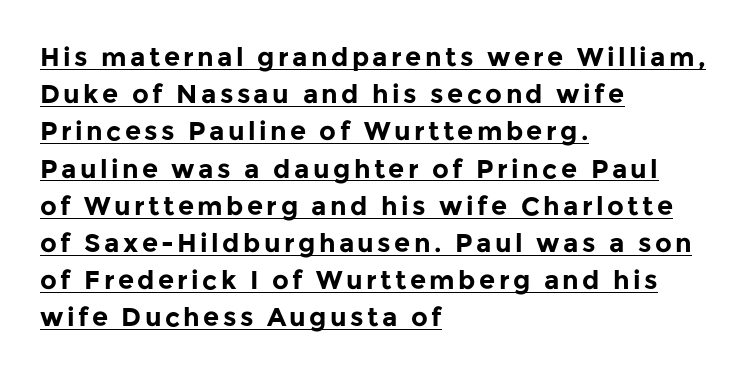
Characters remain perfectly vertical along every line. Caption: multi-line text, flush left, ragged right. The string is rendered with underlining switched on. Heavy-handed strokes throughout: this text is bold. The space between consecutive lines is moderate.
